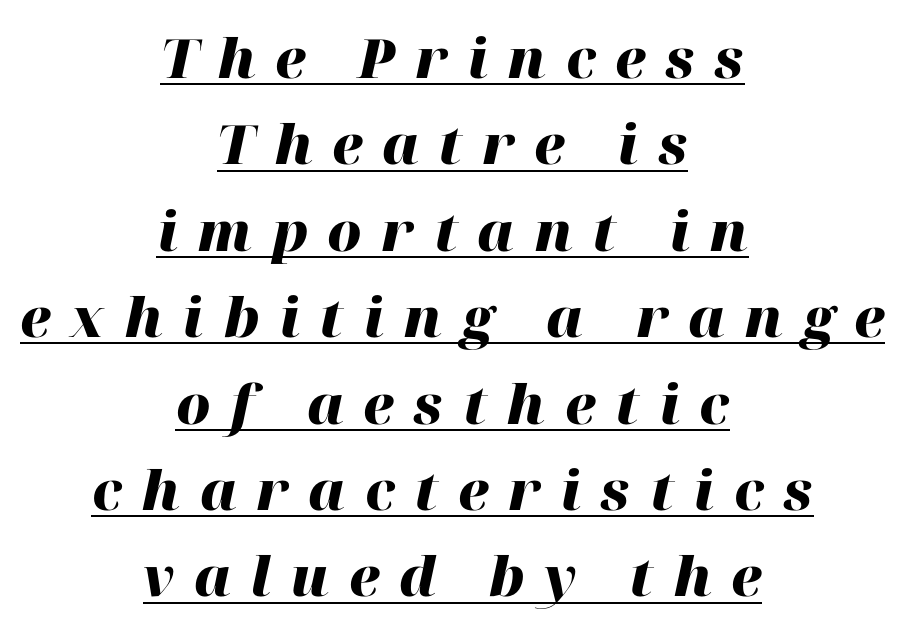
The image shows 54 px heavy type, italic (leaning right); set centered, normal line spacing (1.6x), unusually wide letter spacing (+0.36 em), underlined; high stroke contrast and a medium x-height.
